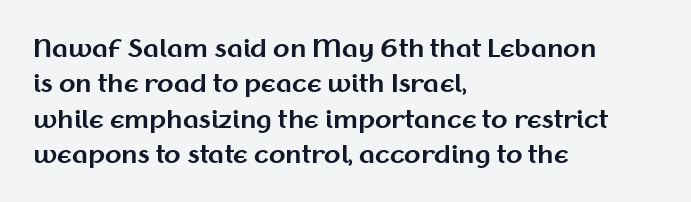
Q: Is the text bold? A: Yes.
Q: Is the text italic (slanted)? A: No, it is upright.
Q: Is the text underlined? A: No.
Q: How is the paragraph aligned? A: Left-aligned.
Q: Is the spacing between letters normal or unusually wide? A: Normal.
Q: Is the spacing between lines tight, normal or loose? A: Normal.
